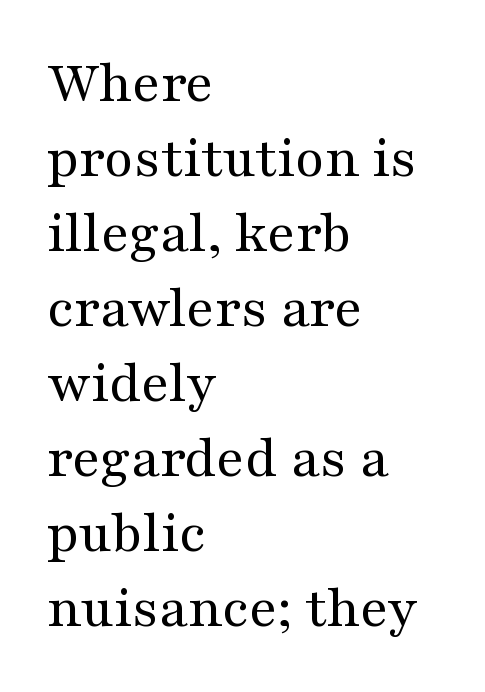
{"serif": "yes", "italic": "no", "bold": "no", "weight": "regular", "width": "wide", "stroke_contrast": "medium", "x_height": "medium", "monospaced": "no", "underline": "no", "align": "left", "line_spacing": "normal", "line_spacing_ratio": 1.25, "letter_spacing": "normal", "letter_spacing_em": 0.0, "glyph_px": 60}
